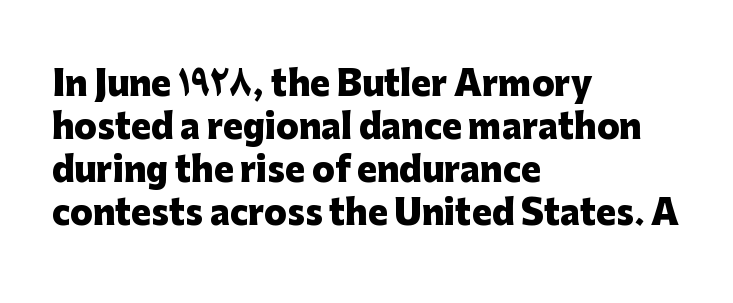
The rendering shows plain stroke endings on the letterforms — a sans-serif design. Horizontal alignment here is leftward, the default for most running prose. In terms of posture, this sample is upright. Successive baselines arrive at the customary interval. The letters advance in unequal steps, a hallmark of proportional type.
